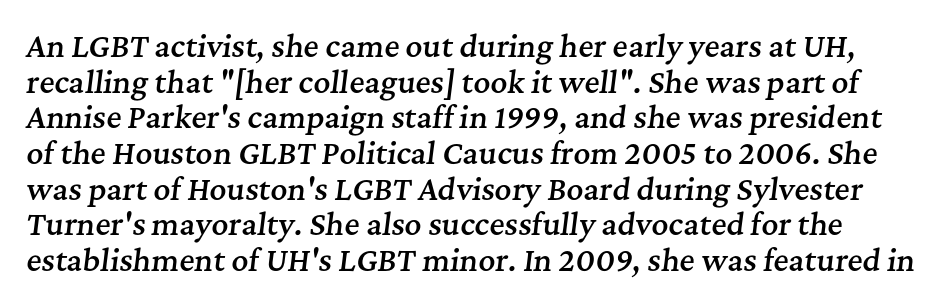
{"serif": "yes", "italic": "yes", "lean": "right", "slant_degrees": 7, "bold": "semi", "weight": "semibold", "width": "normal", "stroke_contrast": "medium", "x_height": "medium", "monospaced": "no", "underline": "no", "line_spacing_ratio": 1.23, "letter_spacing": "normal", "letter_spacing_em": 0.0, "glyph_px": 29}
